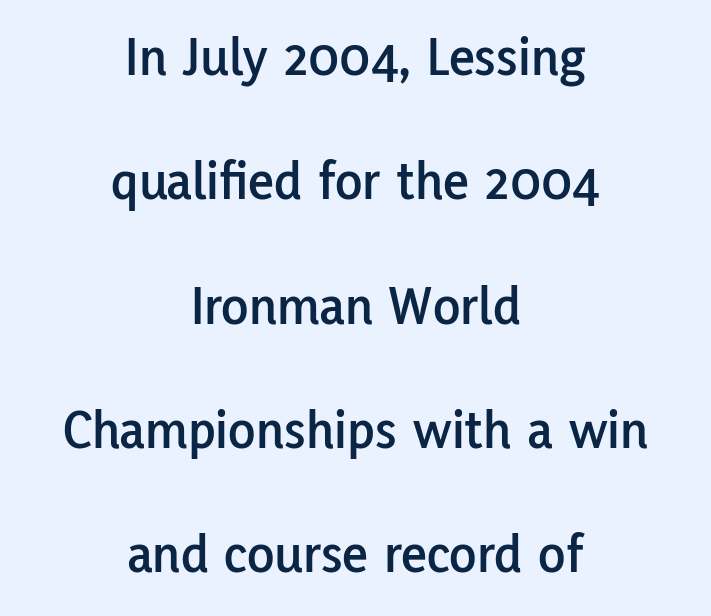
Q: Is the text italic (slanted)? A: No, it is upright.
Q: Is the typeface a serif or a sans-serif typeface? A: Sans-serif.
Q: Is the text underlined? A: No.
Q: How is the paragraph aligned? A: Centered.
Q: Is the spacing between letters normal or unusually wide? A: Normal.
Q: Is the spacing between lines tight, normal or loose? A: Loose.
Q: Width (condensed, normal, or wide)? A: Normal.
Q: Stroke contrast? A: Low.
Q: x-height? A: Medium.
Q: Monospaced? A: No.
